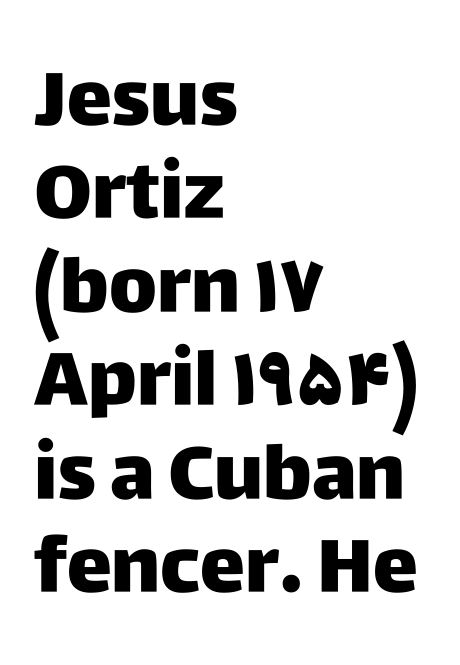
{"serif": "no", "italic": "no", "width": "normal", "stroke_contrast": "low", "x_height": "large", "monospaced": "no", "underline": "no", "align": "left", "line_spacing_ratio": 1.23, "letter_spacing": "normal", "letter_spacing_em": 0.0, "glyph_px": 76}
